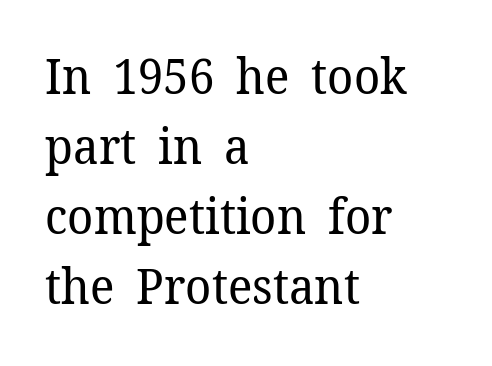
The image shows 49 px regular-weight serif type, upright; set left-aligned, normal line spacing (1.43x), normal letter spacing, not underlined; low stroke contrast and a medium x-height.
